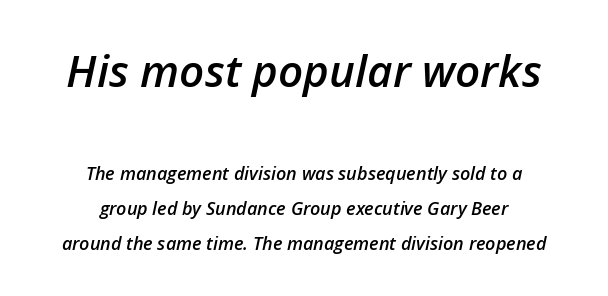
Q: Is the text bold? A: Semi-bold.
Q: Is the text italic (slanted)? A: Yes, it leans right by about 12 degrees.
Q: Is the text underlined? A: No.
Q: How is the paragraph aligned? A: Centered.
Q: Is the spacing between letters normal or unusually wide? A: Normal.
Q: Is the spacing between lines tight, normal or loose? A: Loose.
Q: Which block of text is set in a larger size, the first (top) or the second (bottom)? A: The first (top) one.
Q: Width (condensed, normal, or wide)? A: Normal.
Q: Stroke contrast? A: Low.
Q: x-height? A: Medium.
Q: Monospaced? A: No.
